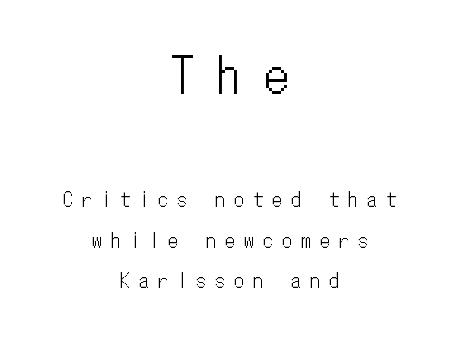
The image shows 47 px condensed type, upright, monospaced; set centered, loose line spacing (2.14x), unusually wide letter spacing (+0.5 em), not underlined; the first (top) block is 2.47x larger; low stroke contrast and a medium x-height.
